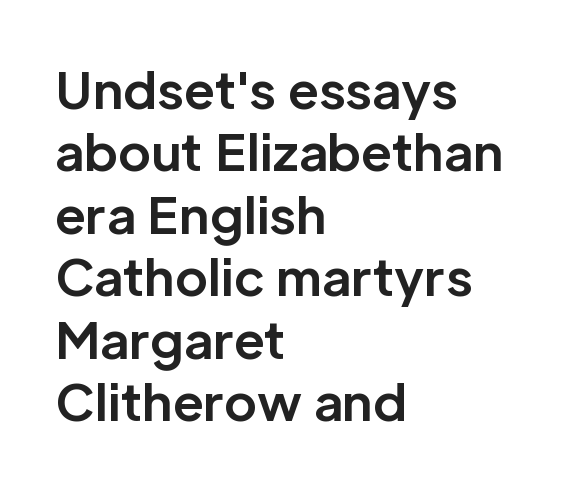
Q: Is the text bold? A: Yes.
Q: Is the text italic (slanted)? A: No, it is upright.
Q: Is the typeface a serif or a sans-serif typeface? A: Sans-serif.
Q: Is the text underlined? A: No.
Q: How is the paragraph aligned? A: Left-aligned.
Q: Is the spacing between letters normal or unusually wide? A: Normal.
Q: Is the spacing between lines tight, normal or loose? A: Normal.
Q: Width (condensed, normal, or wide)? A: Normal.
Q: Stroke contrast? A: Low.
Q: x-height? A: Medium.
Q: Monospaced? A: No.
